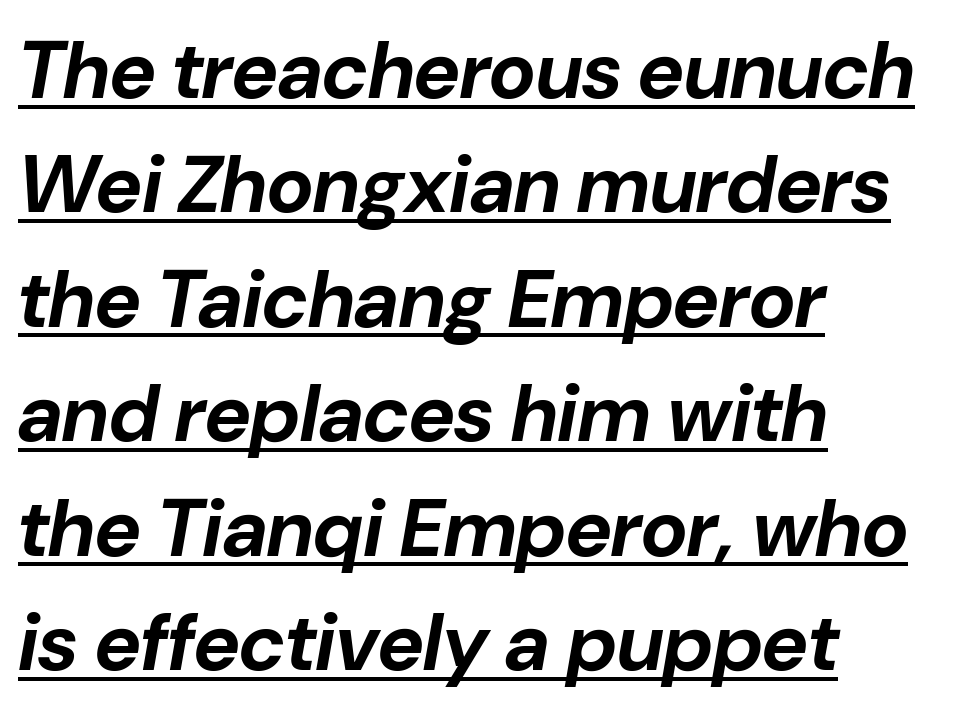
{"italic": "yes", "lean": "right", "slant_degrees": 10, "bold": "yes", "weight": "bold", "width": "normal", "stroke_contrast": "low", "x_height": "medium", "monospaced": "no", "underline": "yes", "align": "left", "line_spacing": "normal", "line_spacing_ratio": 1.43, "letter_spacing": "normal", "letter_spacing_em": 0.0, "glyph_px": 80}
